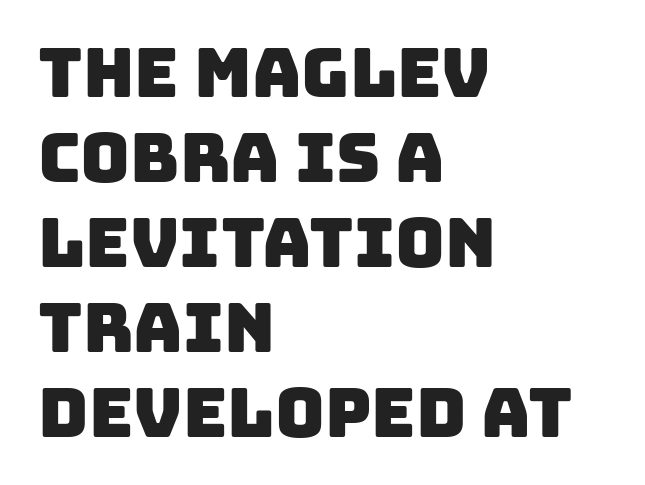
Q: Is the typeface a serif or a sans-serif typeface? A: Sans-serif.
Q: Is the text underlined? A: No.
Q: How is the paragraph aligned? A: Left-aligned.
Q: Is the spacing between letters normal or unusually wide? A: Normal.
Q: Is the spacing between lines tight, normal or loose? A: Normal.
Q: Width (condensed, normal, or wide)? A: Normal.
Q: Stroke contrast? A: Low.
Q: x-height? A: Large.
Q: Monospaced? A: No.
